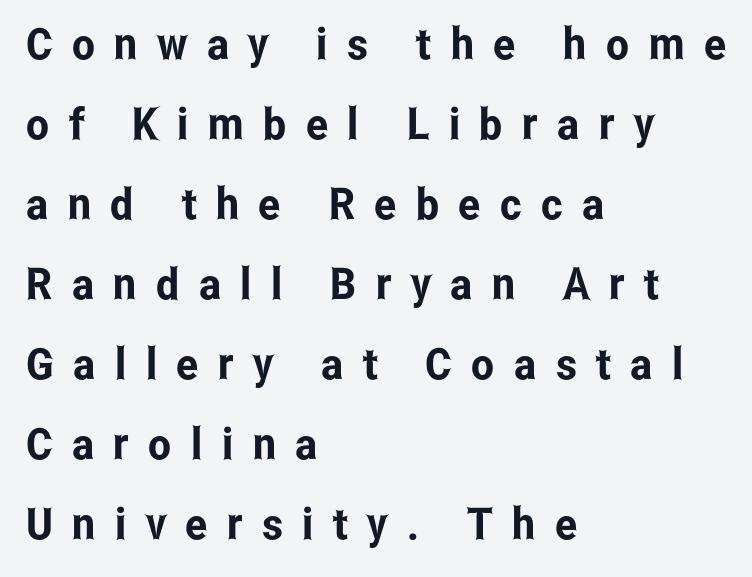
{"serif": "no", "italic": "no", "width": "condensed", "stroke_contrast": "low", "x_height": "medium", "monospaced": "no", "underline": "no", "align": "left", "line_spacing_ratio": 1.82, "letter_spacing": "wide", "letter_spacing_em": 0.44, "glyph_px": 44}
